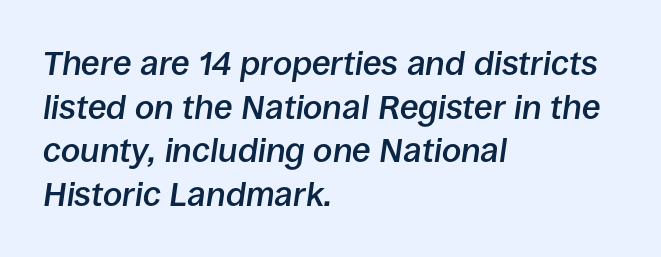
Any mark beneath the type? The region is blank. Layout note: lines flush left. Rendered with sloped, italic letterforms. The passage shown is typed in a proportional face where columns would drift.
